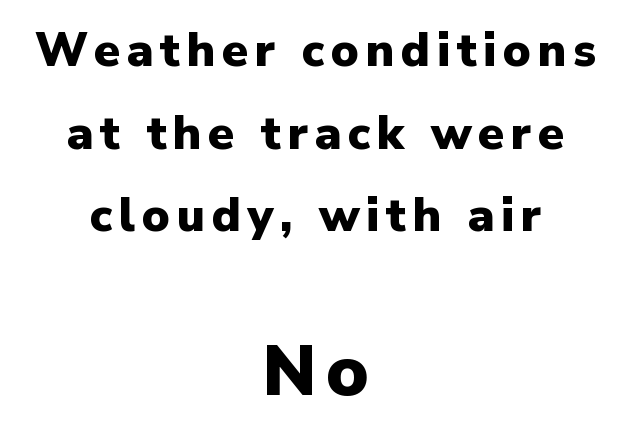
The image shows 71 px heavy sans-serif type, upright; set centered, line spacing 1.76x, not underlined; the second (bottom) block is 1.51x larger; low stroke contrast and a medium x-height.
